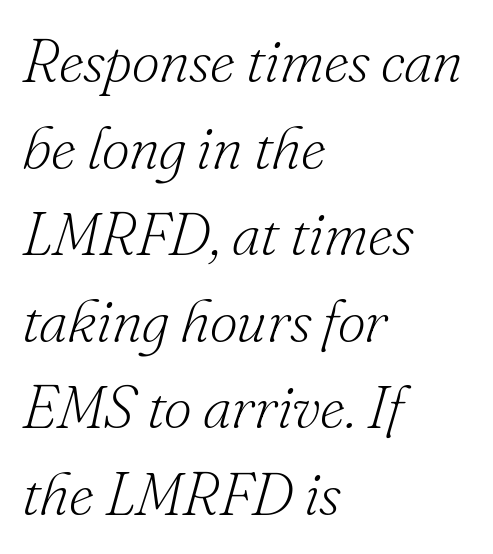
Each letter keeps its own natural width here, so spacing adapts to shape. Slanted lettering throughout. The passage shown is typeset with a serif family. Only glyphs here, with clear space below each row. A student would call this left alignment; a typographer would say flush left, rag right. The passage shown has conventional tracking throughout.
